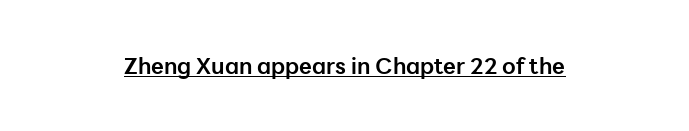
{"italic": "no", "bold": "yes", "underline": "yes", "align": "center", "letter_spacing": "normal", "letter_spacing_em": 0.0, "glyph_px": 22}
